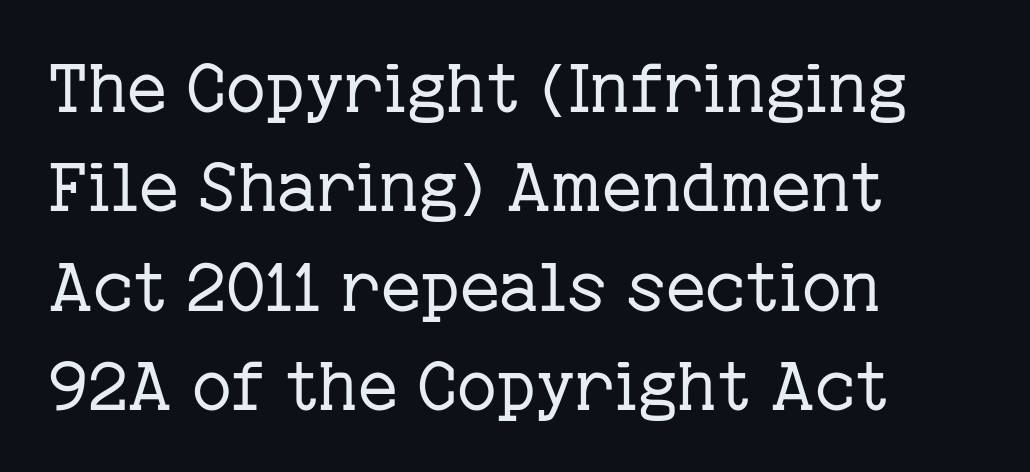
The image shows 68 px regular-weight serif type, upright; set left-aligned, normal line spacing (1.46x), normal letter spacing, not underlined; low stroke contrast and a medium x-height.
